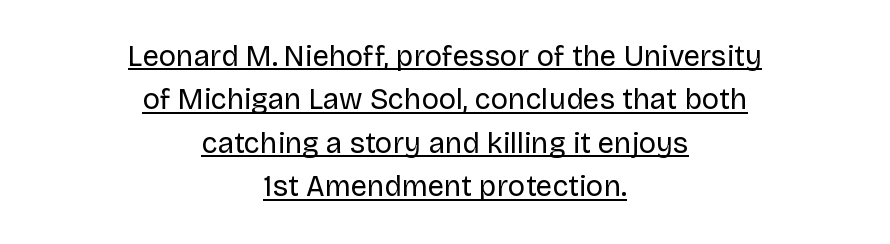
Q: Is the text bold? A: No.
Q: Is the text italic (slanted)? A: No, it is upright.
Q: Is the typeface a serif or a sans-serif typeface? A: Sans-serif.
Q: Is the text underlined? A: Yes.
Q: How is the paragraph aligned? A: Centered.
Q: Is the spacing between letters normal or unusually wide? A: Normal.
Q: Is the spacing between lines tight, normal or loose? A: Normal.
Q: Width (condensed, normal, or wide)? A: Normal.
Q: Stroke contrast? A: Low.
Q: x-height? A: Large.
Q: Monospaced? A: No.
